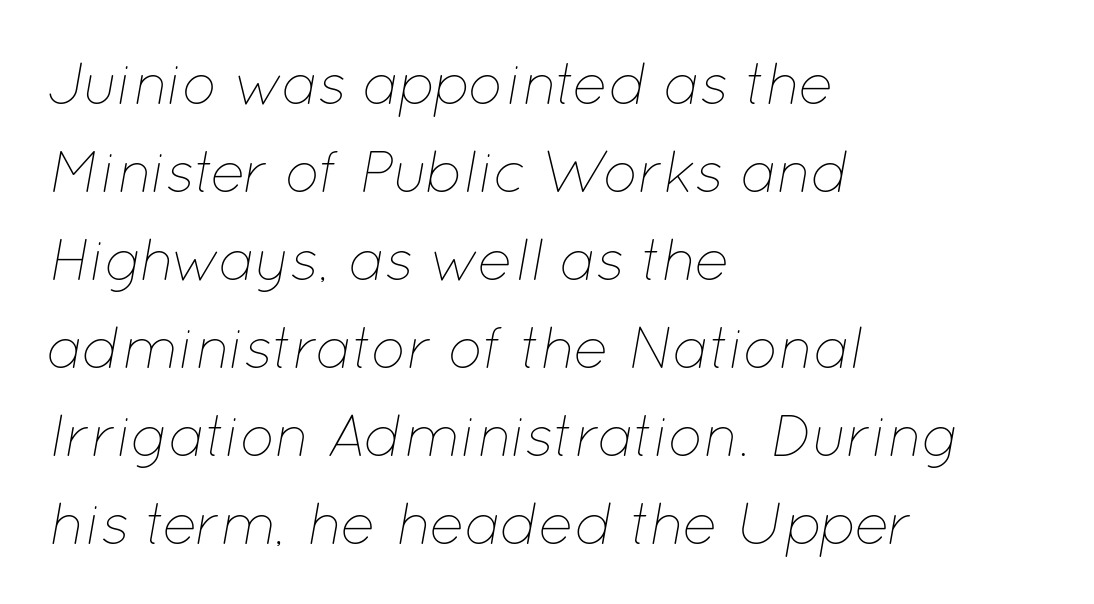
The image shows 59 px thin type, italic (leaning right); set left-aligned, normal line spacing (1.49x), normal letter spacing, not underlined; low stroke contrast and a medium x-height.
